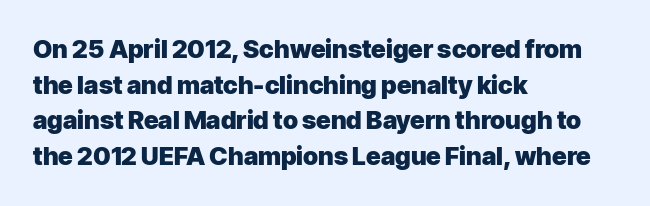
Q: Is the text bold? A: Yes.
Q: Is the text italic (slanted)? A: No, it is upright.
Q: Is the text underlined? A: No.
Q: How is the paragraph aligned? A: Left-aligned.
Q: Is the spacing between letters normal or unusually wide? A: Normal.
Q: Is the spacing between lines tight, normal or loose? A: Normal.
